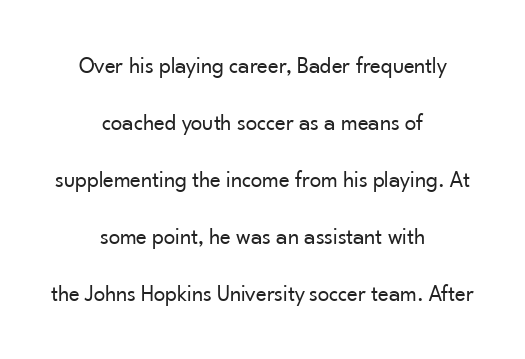
Q: Is the text bold? A: No.
Q: Is the text italic (slanted)? A: No, it is upright.
Q: Is the text underlined? A: No.
Q: How is the paragraph aligned? A: Centered.
Q: Is the spacing between letters normal or unusually wide? A: Normal.
Q: Is the spacing between lines tight, normal or loose? A: Loose.
